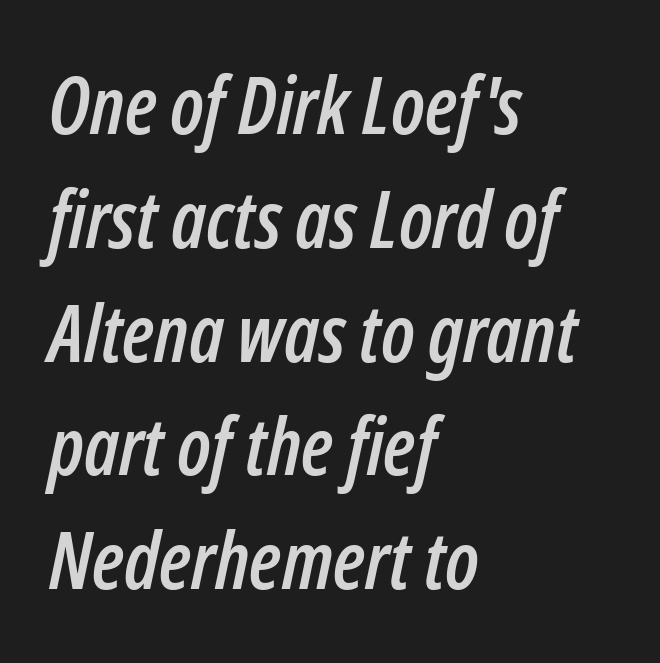
Q: Is the text italic (slanted)? A: Yes, it leans right by about 12 degrees.
Q: Is the text underlined? A: No.
Q: How is the paragraph aligned? A: Left-aligned.
Q: Is the spacing between letters normal or unusually wide? A: Normal.
Q: Is the spacing between lines tight, normal or loose? A: Normal.
Q: Width (condensed, normal, or wide)? A: Condensed.
Q: Stroke contrast? A: Low.
Q: x-height? A: Medium.
Q: Monospaced? A: No.
